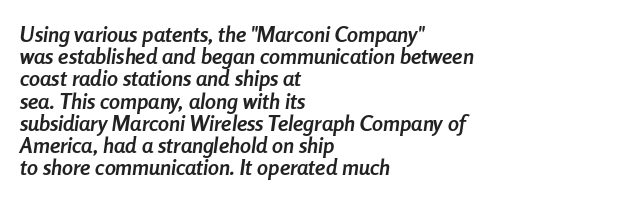
These lines were composed using italics. In terms of weight, the rendering is a true, heavy bold. The tracking reads as untouched default to a designer's eye. Left-aligned paragraph, ragged on the right.
